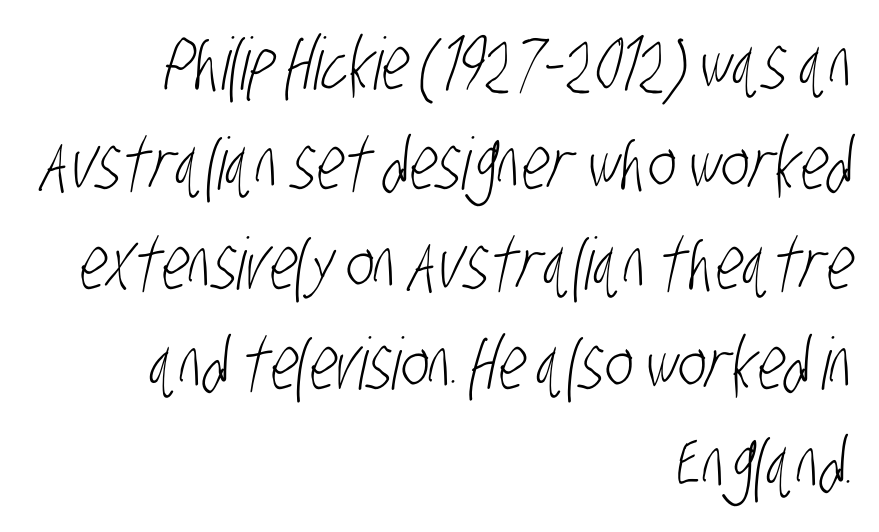
Quick note: underline off. Weight: in the light-to-regular range. Serifs: no, the terminals of the letterforms are clean. Whoever set this chose a conventional vertical rhythm.
